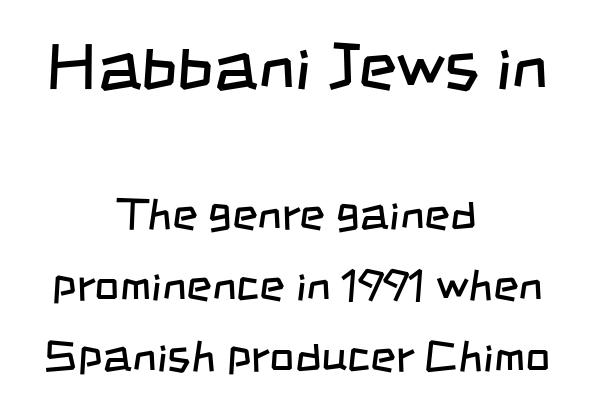
The image shows 66 px regular-weight, condensed sans-serif type; set centered, normal line spacing (1.62x), normal letter spacing, not underlined; the first (top) block is 1.5x larger; low stroke contrast and a large x-height.
